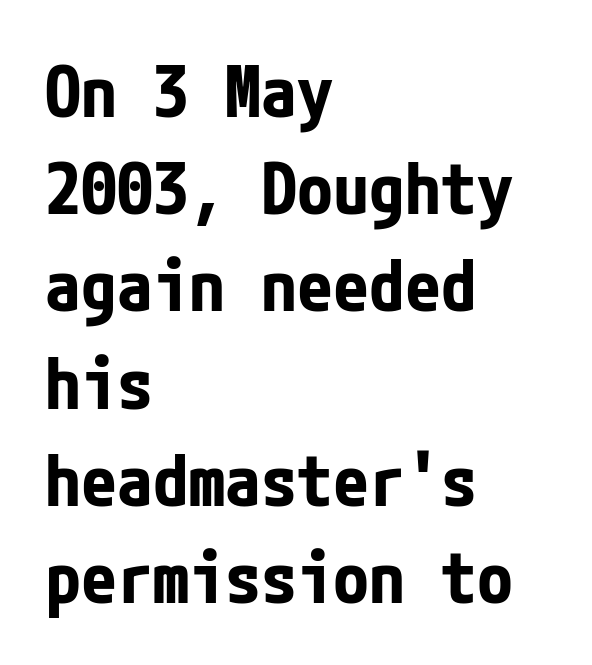
{"serif": "no", "italic": "no", "bold": "yes", "weight": "bold", "width": "condensed", "stroke_contrast": "low", "x_height": "medium", "underline": "no", "align": "left", "line_spacing": "normal", "line_spacing_ratio": 1.35, "letter_spacing": "normal", "letter_spacing_em": 0.0, "glyph_px": 72}
